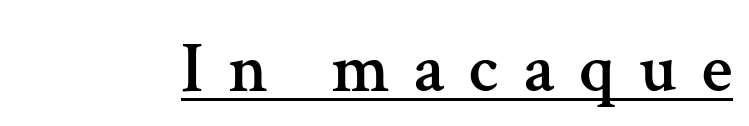
Q: Is the text italic (slanted)? A: No, it is upright.
Q: Is the typeface a serif or a sans-serif typeface? A: Serif.
Q: Is the text underlined? A: Yes.
Q: Is the spacing between letters normal or unusually wide? A: Unusually wide.
Q: Width (condensed, normal, or wide)? A: Normal.
Q: Stroke contrast? A: Medium.
Q: x-height? A: Medium.
Q: Monospaced? A: No.
